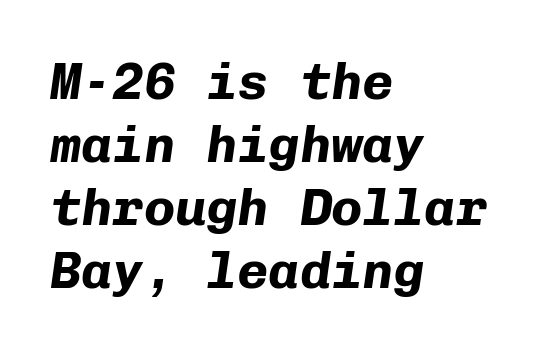
Do the characters align in a grid? Yes, the font is monospaced. Underline: absent. The horizontal fit of the characters is conventional and even. Tall strokes in this sample are angled rather than plumb. The ragged edge is on the right, which tells us the setting is flush left. Look at the stroke-to-counter ratio: heavy, a bold.
